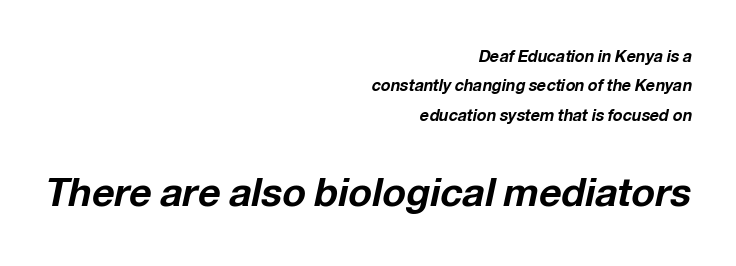
The image shows 39 px bold type, italic (leaning right); set right-aligned, line spacing 1.84x, normal letter spacing, not underlined; the second (bottom) block is 2.44x larger; low stroke contrast and a medium x-height.
